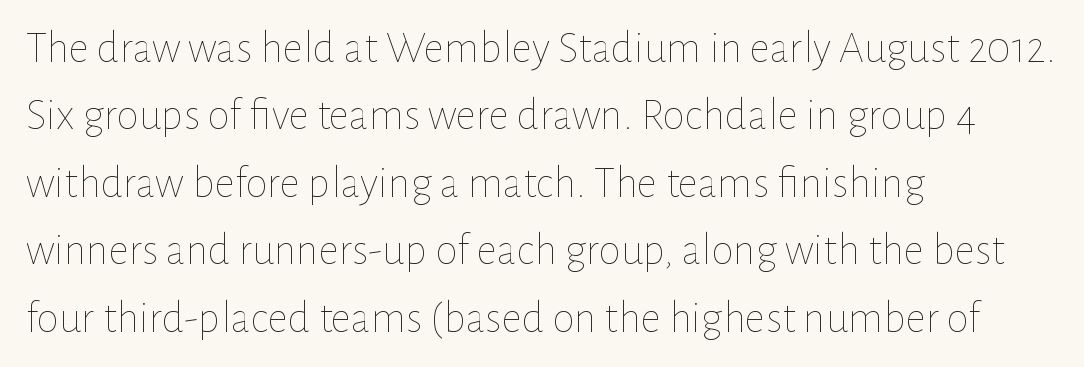
The image shows 45 px thin type, upright; set left-aligned, normal line spacing (1.5x), normal letter spacing, not underlined; low stroke contrast and a medium x-height.
